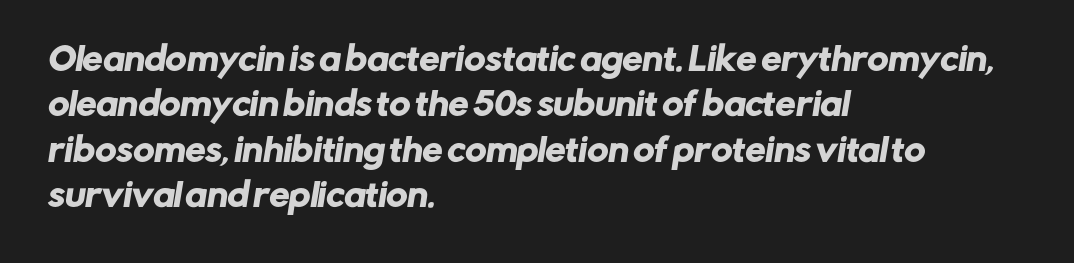
Looks like regular typesetting: each glyph gets only the width it needs. Between one letter and the next there's only the usual sliver of space. All the whitespace from short lines collects on the right. Each new line begins a customary step beneath the previous one. Nothing sits at the stroke ends, so this counts as sans-serif. Has an underline been added? It has not.
